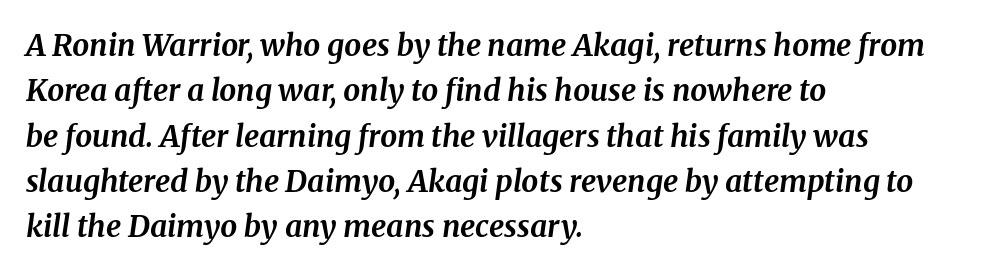
{"serif": "yes", "italic": "yes", "lean": "right", "slant_degrees": 8, "bold": "yes", "weight": "bold", "width": "normal", "stroke_contrast": "medium", "x_height": "medium", "monospaced": "no", "underline": "no", "align": "left", "line_spacing": "normal", "line_spacing_ratio": 1.51, "letter_spacing": "normal", "letter_spacing_em": 0.0, "glyph_px": 30}
